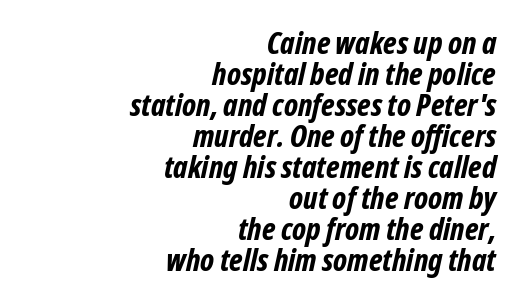
The image shows 31 px bold, condensed sans-serif type; set right-aligned, tight line spacing (1.0x), normal letter spacing, not underlined; low stroke contrast and a medium x-height.
